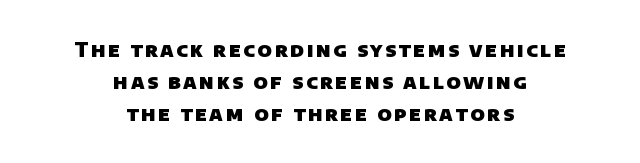
Clear beneath every line of the passage. Each glyph is drawn with heavy, bold strokes. Horizontally, the lines are justified to the midpoint only. Notice how descenders clear the ascenders below comfortably — that's standard leading.
